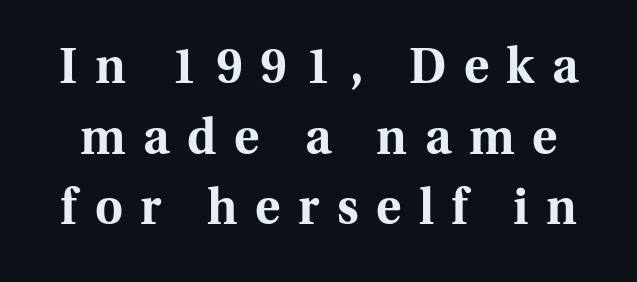
The image shows 48 px bold serif type, upright; set normal line spacing (1.47x), unusually wide letter spacing (+0.37 em), not underlined; medium stroke contrast and a medium x-height.
